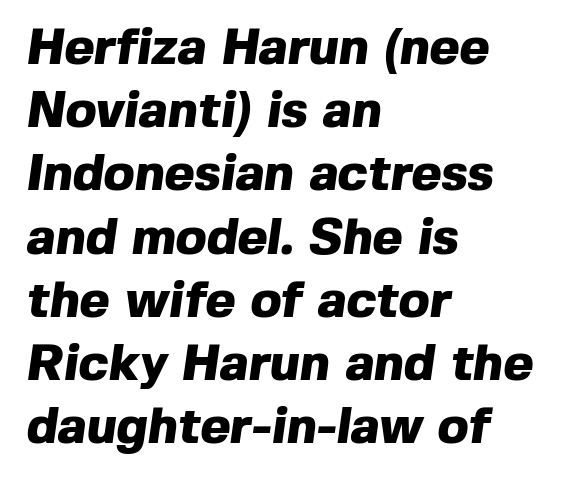
Inter-character spacing is left at the font's built-in metrics. Varying glyph widths throughout — classic text-font behaviour. Set as a true bold cut, around the 700 mark. The area under the type is left untouched. A sans-serif font was chosen for this passage. In CSS terms this would be text-align: left.
